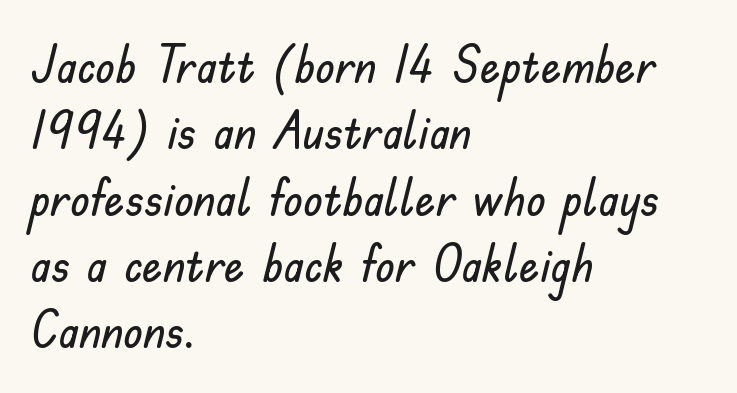
Check under the words: just untouched page. Successive baselines arrive at the customary interval. Tracking here is standard; glyphs follow each other at the usual distance. Note: no serifs on the glyphs. Where is the straight margin? On the left.
